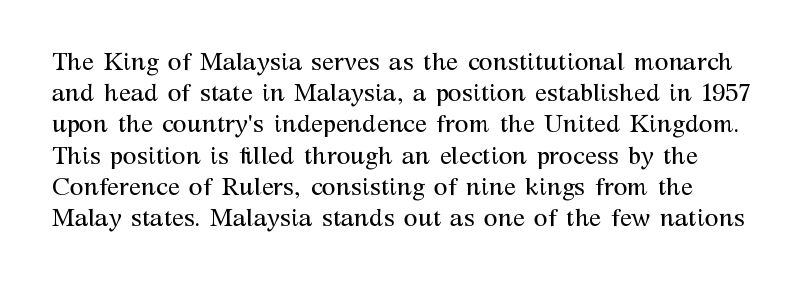
The image shows 25 px text type, upright; set normal line spacing (1.25x), normal letter spacing, not underlined.
